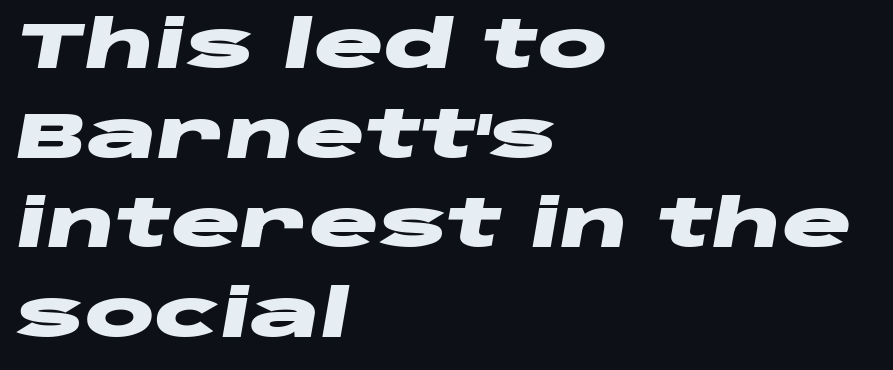
{"italic": "yes", "lean": "right", "slant_degrees": 10, "bold": "yes", "weight": "heavy", "width": "wide", "stroke_contrast": "low", "x_height": "large", "monospaced": "no", "underline": "no", "align": "left", "line_spacing": "normal", "line_spacing_ratio": 1.38, "letter_spacing": "normal", "letter_spacing_em": 0.0, "glyph_px": 65}
